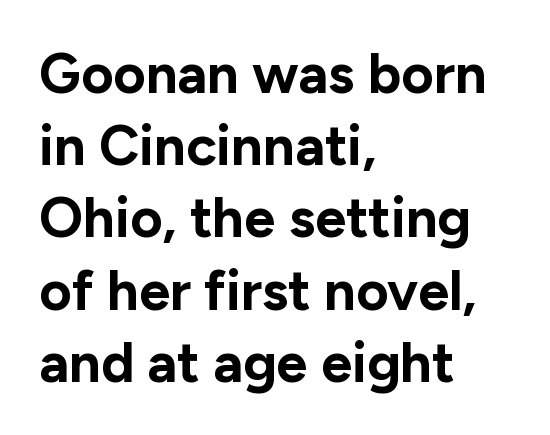
The image shows 56 px bold sans-serif type, upright; set left-aligned, normal line spacing (1.29x), normal letter spacing, not underlined; low stroke contrast and a medium x-height.
